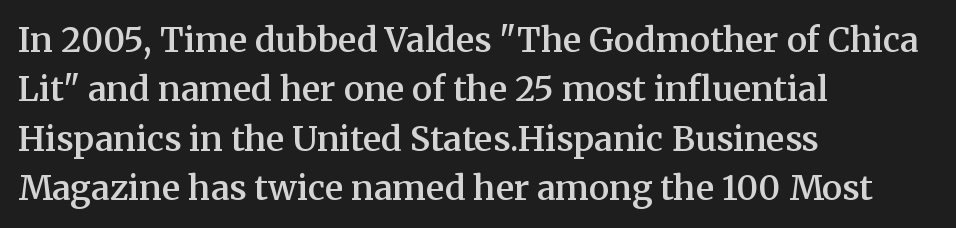
{"serif": "yes", "italic": "no", "bold": "semi", "weight": "semibold", "width": "normal", "stroke_contrast": "medium", "x_height": "medium", "monospaced": "no", "underline": "no", "align": "left", "line_spacing": "normal", "line_spacing_ratio": 1.45, "letter_spacing": "normal", "letter_spacing_em": 0.0, "glyph_px": 34}
